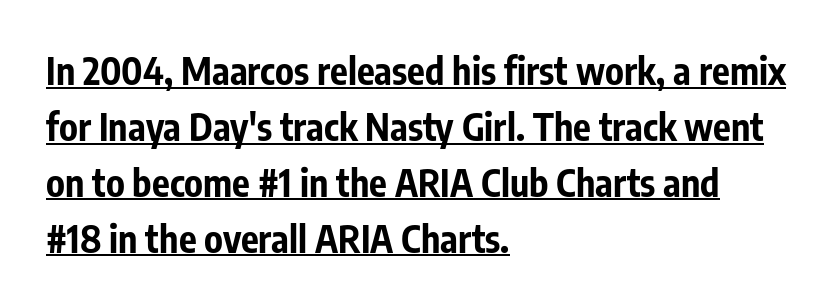
The lettering stays uniformly vertical, giving the passage a roman look. The block of text has a typical density, with ordinary space between rows. The face used here is a sans, in the tradition of grotesques and geometrics. Each letter keeps its own natural width here, so spacing adapts to shape. Glyph-to-glyph distance matches everyday printed text. Compared with an ordinary text face, these strokes are far heavier — a full bold.
